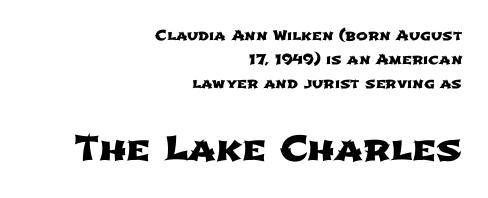
Q: Is the typeface a serif or a sans-serif typeface? A: Sans-serif.
Q: Is the text underlined? A: No.
Q: How is the paragraph aligned? A: Right-aligned.
Q: Is the spacing between letters normal or unusually wide? A: Normal.
Q: Which block of text is set in a larger size, the first (top) or the second (bottom)? A: The second (bottom) one.
Q: Width (condensed, normal, or wide)? A: Wide.
Q: Stroke contrast? A: Low.
Q: x-height? A: Medium.
Q: Monospaced? A: No.
